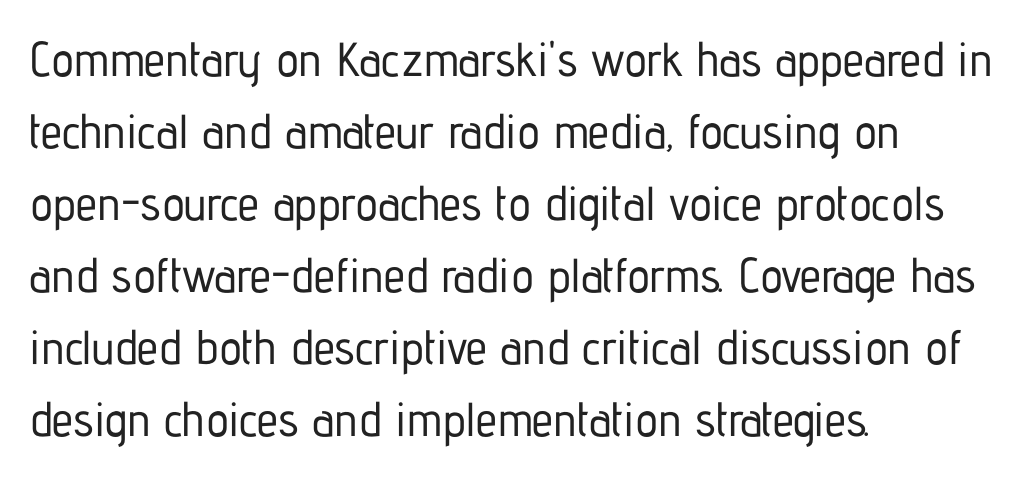
Q: Is the text italic (slanted)? A: No, it is upright.
Q: Is the typeface a serif or a sans-serif typeface? A: Sans-serif.
Q: Is the text underlined? A: No.
Q: How is the paragraph aligned? A: Left-aligned.
Q: Is the spacing between letters normal or unusually wide? A: Normal.
Q: Is the spacing between lines tight, normal or loose? A: Normal.
Q: Width (condensed, normal, or wide)? A: Condensed.
Q: Stroke contrast? A: Low.
Q: x-height? A: Medium.
Q: Monospaced? A: No.
